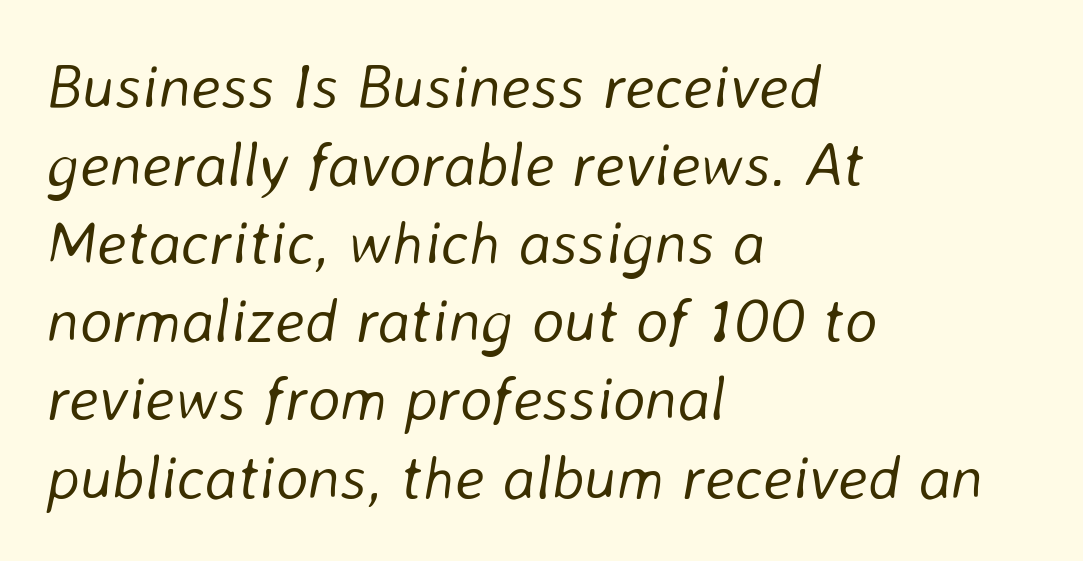
This rendering leaves character spacing at its baseline value. This sample has the flowing, uneven cadence of proportional lettering. Heaviness? Minimal to ordinary, like unemphasized prose. Is the type slanted? Yes — the strokes lean at a clear angle.
